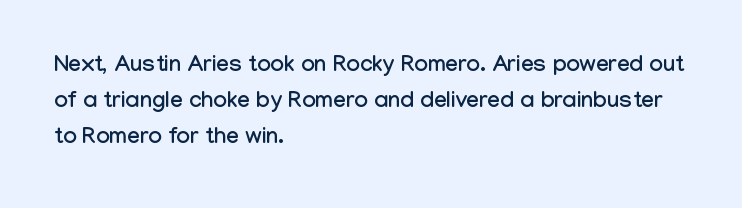
The image shows 23 px text type, upright; set left-aligned, normal line spacing (1.56x), normal letter spacing, not underlined.
